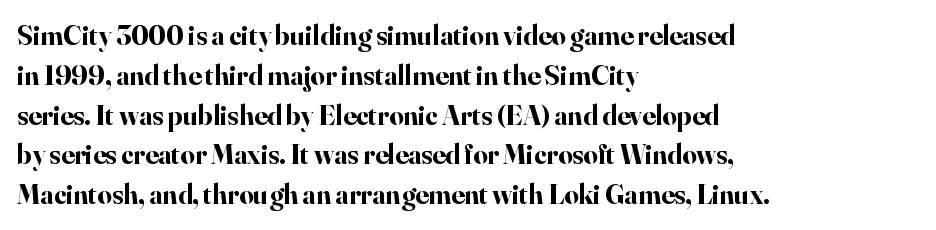
The specimen omits any rule beneath the text block's lines. Style check: upright. The characters look thick and weighty, a clear bold. Little horizontal feet cap the strokes, marking this as serif type. Each letter keeps its own natural width here, so spacing adapts to shape. Does the leading feel generous? No, just average.
